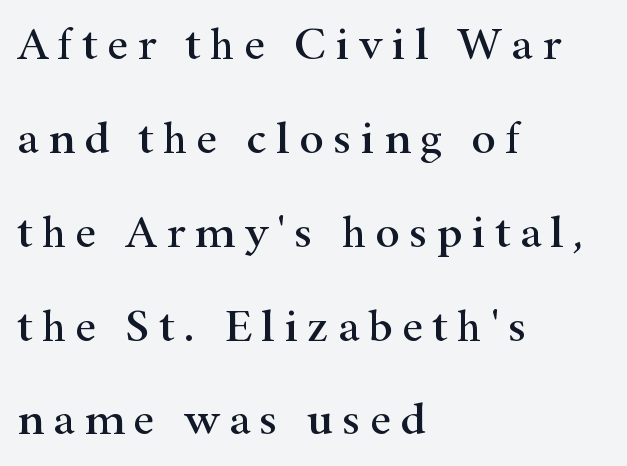
Q: Is the text italic (slanted)? A: No, it is upright.
Q: Is the typeface a serif or a sans-serif typeface? A: Serif.
Q: Is the text underlined? A: No.
Q: How is the paragraph aligned? A: Left-aligned.
Q: Is the spacing between letters normal or unusually wide? A: Unusually wide.
Q: Is the spacing between lines tight, normal or loose? A: Loose.
Q: Width (condensed, normal, or wide)? A: Wide.
Q: Stroke contrast? A: High.
Q: x-height? A: Small.
Q: Monospaced? A: No.
